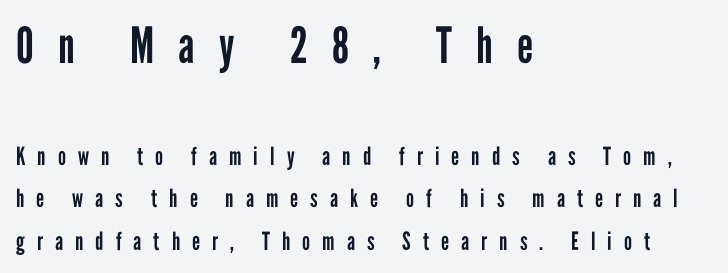
Q: Is the text bold? A: No.
Q: Is the text italic (slanted)? A: No, it is upright.
Q: Is the typeface a serif or a sans-serif typeface? A: Sans-serif.
Q: Is the text underlined? A: No.
Q: How is the paragraph aligned? A: Left-aligned.
Q: Is the spacing between letters normal or unusually wide? A: Unusually wide.
Q: Is the spacing between lines tight, normal or loose? A: Normal.
Q: Which block of text is set in a larger size, the first (top) or the second (bottom)? A: The first (top) one.
Q: Width (condensed, normal, or wide)? A: Condensed.
Q: Stroke contrast? A: Low.
Q: x-height? A: Medium.
Q: Monospaced? A: No.
